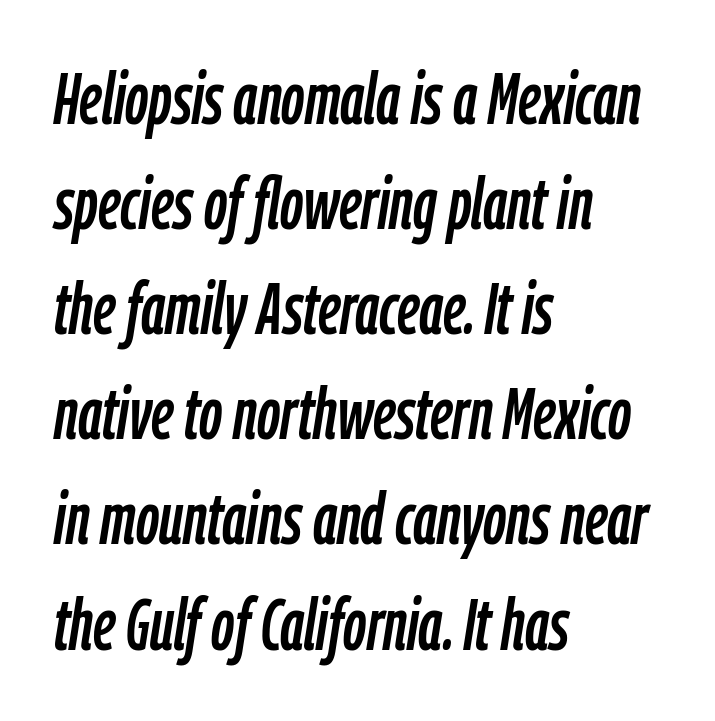
Q: Is the text italic (slanted)? A: Yes, it leans right by about 9 degrees.
Q: Is the text underlined? A: No.
Q: How is the paragraph aligned? A: Left-aligned.
Q: Is the spacing between letters normal or unusually wide? A: Normal.
Q: Is the spacing between lines tight, normal or loose? A: Normal.
Q: Width (condensed, normal, or wide)? A: Condensed.
Q: Stroke contrast? A: Low.
Q: x-height? A: Medium.
Q: Monospaced? A: No.
